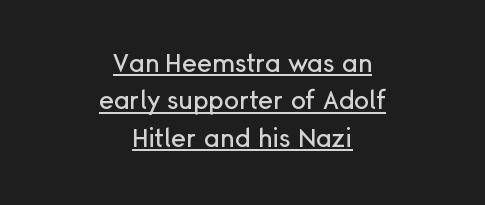
{"italic": "no", "underline": "yes", "align": "center", "line_spacing": "normal", "line_spacing_ratio": 1.5, "letter_spacing": "normal", "letter_spacing_em": 0.0, "glyph_px": 25}
